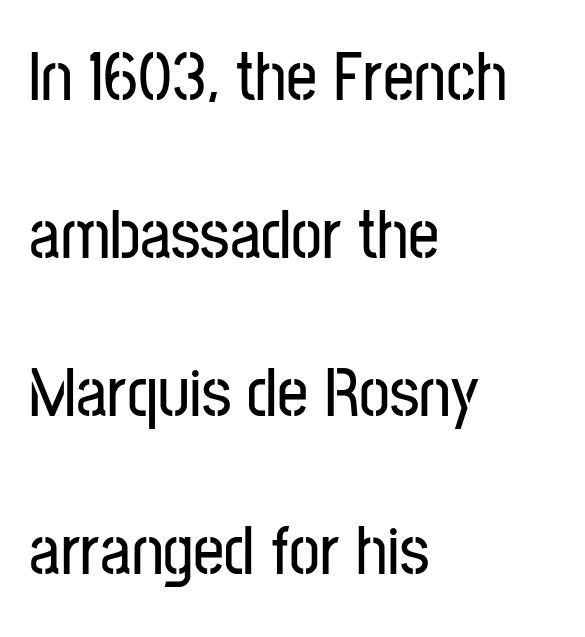
{"serif": "no", "italic": "no", "width": "condensed", "stroke_contrast": "low", "x_height": "medium", "monospaced": "no", "underline": "no", "align": "left", "line_spacing": "loose", "line_spacing_ratio": 2.29, "letter_spacing": "normal", "letter_spacing_em": 0.0, "glyph_px": 69}
